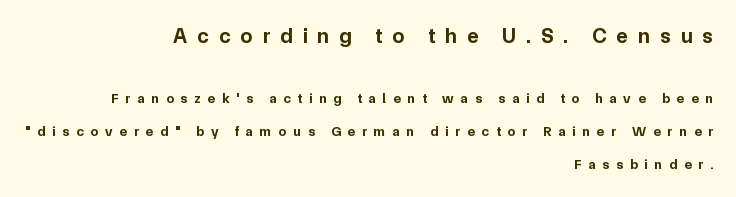
The image shows 21 px bold type, upright; set right-aligned, loose line spacing (2.38x), unusually wide letter spacing (+0.49 em), not underlined; the first (top) block is 1.5x larger.
